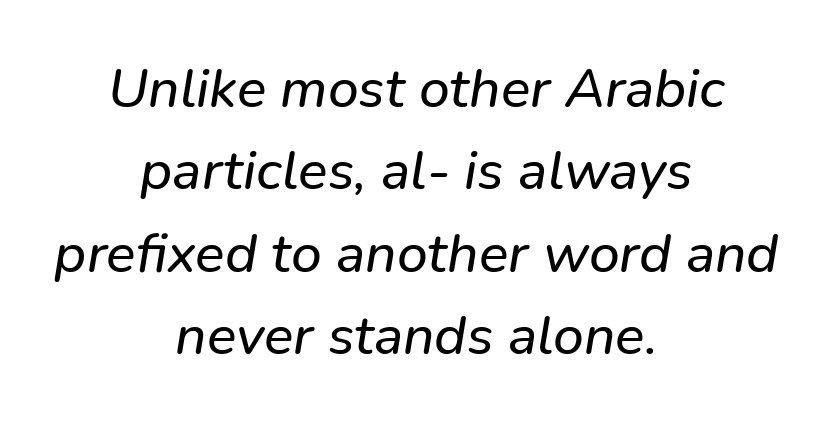
The image shows 55 px text type, italic (leaning right); set centered, normal line spacing (1.5x), normal letter spacing, not underlined; low stroke contrast and a medium x-height.
